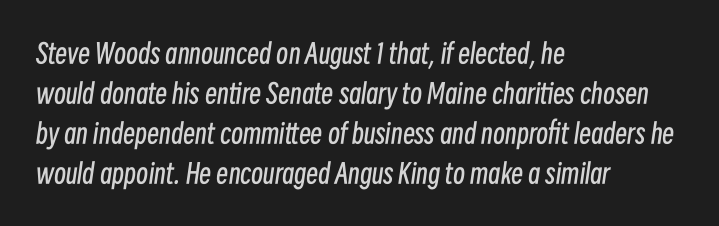
The image shows 27 px text type, italic (leaning right); set left-aligned, normal line spacing (1.48x), normal letter spacing, not underlined.
